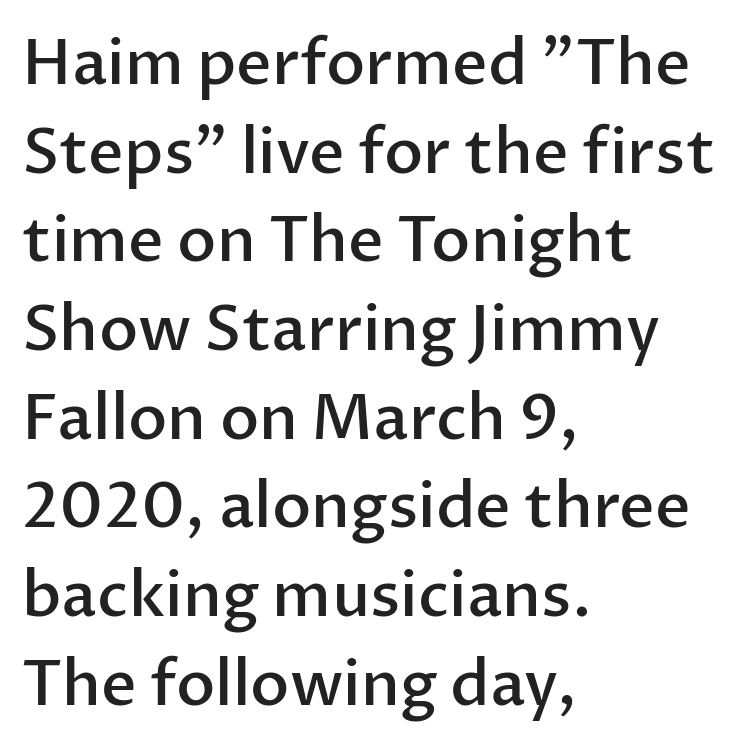
What stands out about the letter spacing? Nothing — it is the standard amount. Which margin do the lines hug? The left one — the right edge is uneven. Underline: absent. How would I describe the line gaps? Plain and ordinary.
